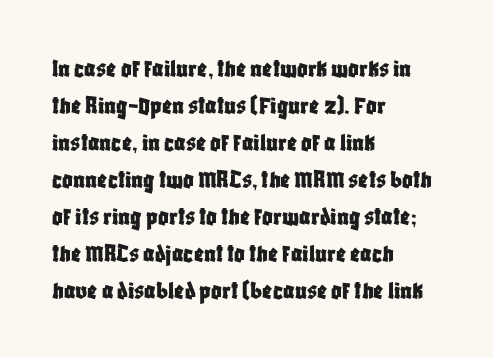
{"italic": "no", "underline": "no", "align": "left", "line_spacing": "normal", "line_spacing_ratio": 1.42, "letter_spacing": "normal", "letter_spacing_em": 0.0, "glyph_px": 26}
